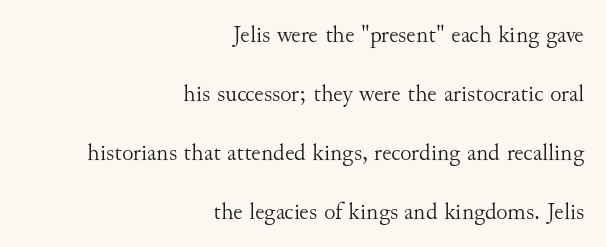
This is not heavy type; no bold has been used. Short note: letters normally spaced. Rule under the text: the space is simply empty. Does the copy run flush right? Yes — the right margin is perfectly even.
